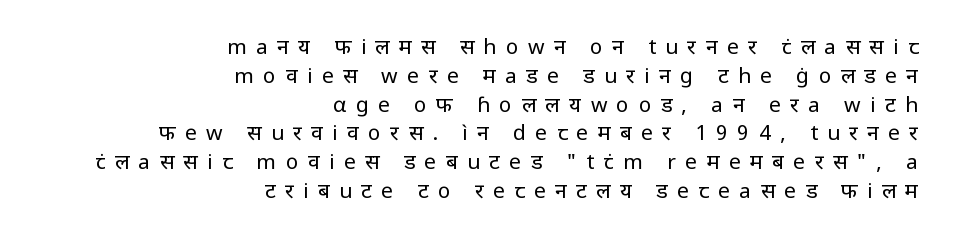
Honestly, there is no underline to notice here at all. The paragraph has a hard right edge and a soft left edge. If you measured baseline to baseline, you'd find a middling distance. The letters are spread apart with noticeably loose tracking. The letterforms sit at book weight or below.
